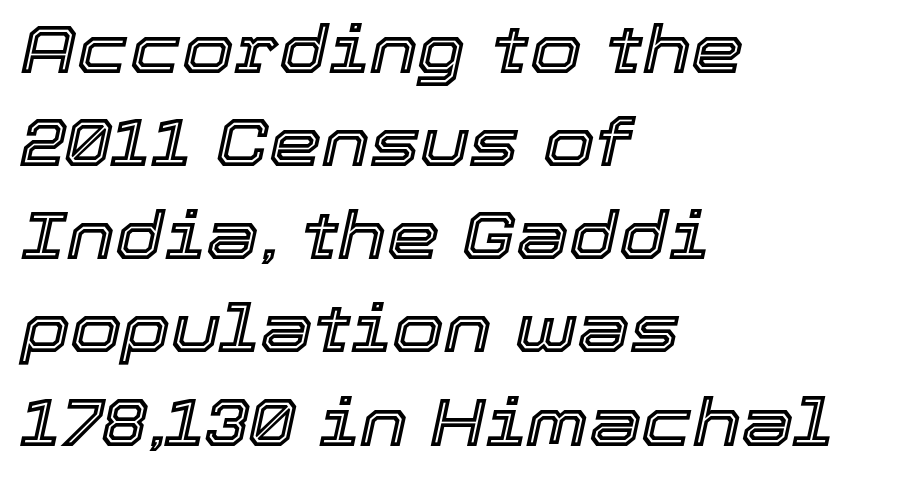
How are the letters spaced? Ordinarily, with no added tracking. Character widths vary here, with narrow letters taking less room than wide ones. The passage shown is not underscored anywhere. Characters are canted at an angle relative to the baseline's perpendicular. Is the block centered? No — it sits flush against the left margin.
